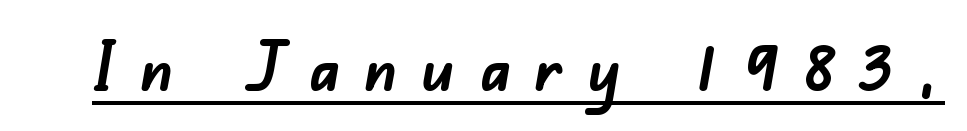
The image shows 66 px semibold sans-serif type; set unusually wide letter spacing (+0.37 em), underlined; low stroke contrast and a small x-height.
